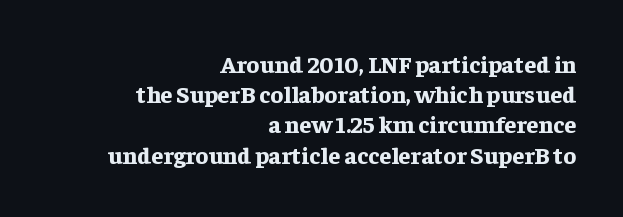
The image shows 24 px bold type, upright; set right-aligned, normal line spacing (1.26x), normal letter spacing, not underlined.
